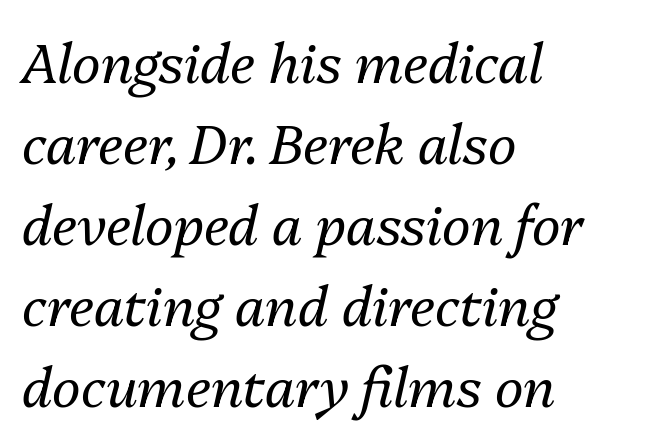
Whoever set this chose a conventional vertical rhythm. Inter-character spacing is left at the font's built-in metrics. Stems here are at most as thick as an everyday book face. The ragged edge is on the right, which tells us the setting is flush left.
